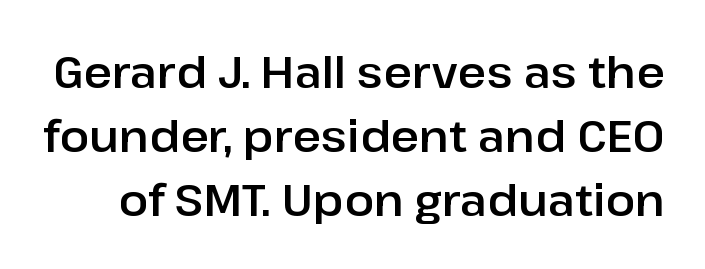
Q: Is the text italic (slanted)? A: No, it is upright.
Q: Is the typeface a serif or a sans-serif typeface? A: Sans-serif.
Q: Is the text underlined? A: No.
Q: Is the spacing between letters normal or unusually wide? A: Normal.
Q: Is the spacing between lines tight, normal or loose? A: Normal.
Q: Width (condensed, normal, or wide)? A: Normal.
Q: Stroke contrast? A: Low.
Q: x-height? A: Medium.
Q: Monospaced? A: No.
